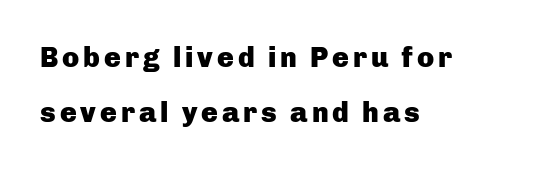
Is there much room between lines? Yes — plenty of vertical air separates them. Think of a printed novel: that variable character pitch is what you see here. Every stem runs plumb, perpendicular to the baseline. Set as a true bold cut, around the 700 mark. The text was rendered using a sans face with plain stroke endings. These lines stack with their left ends in a neat column.
